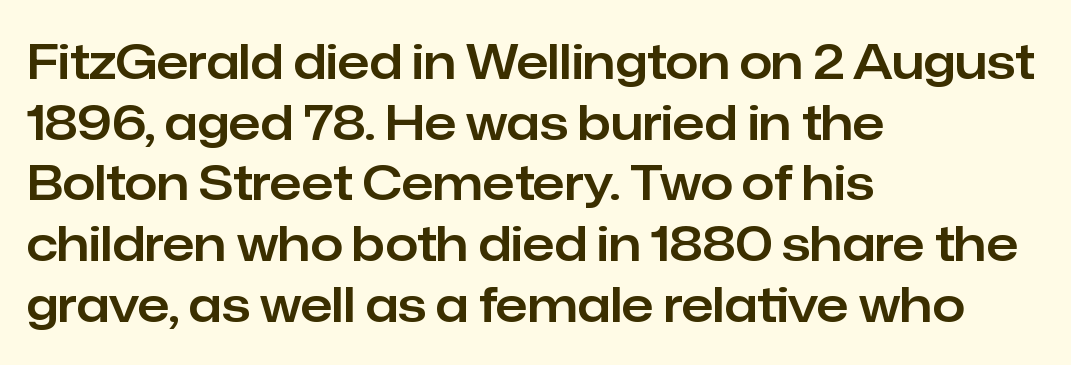
This is sans-serif lettering, the kind often seen on screens and signage. The passage is arranged the way most books set body copy — flush left. Italic? Not at all — the glyphs are vertical. Normally led — the rows are evenly, conventionally spaced. Words float on clear page, feet unadorned.
